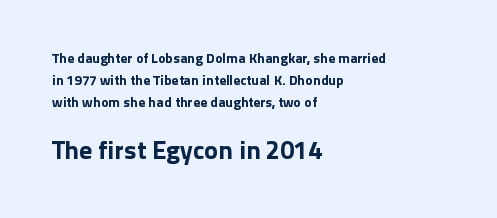
Q: Is the text italic (slanted)? A: No, it is upright.
Q: Is the text underlined? A: No.
Q: How is the paragraph aligned? A: Left-aligned.
Q: Is the spacing between letters normal or unusually wide? A: Normal.
Q: Is the spacing between lines tight, normal or loose? A: Normal.
Q: Which block of text is set in a larger size, the first (top) or the second (bottom)? A: The second (bottom) one.
